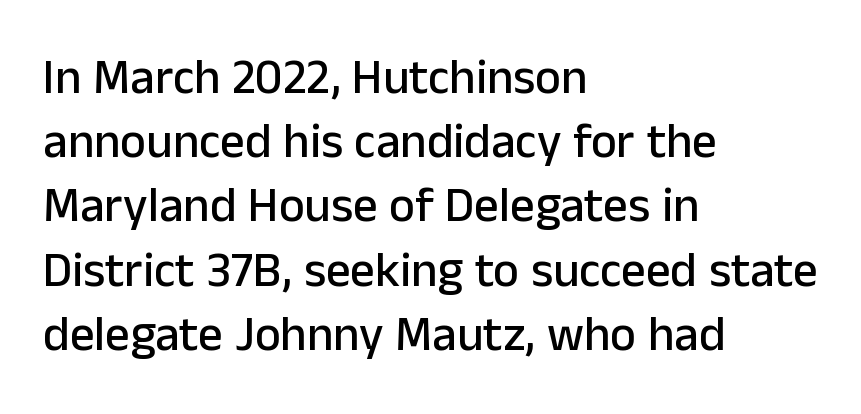
{"serif": "no", "italic": "no", "width": "normal", "stroke_contrast": "low", "x_height": "medium", "monospaced": "no", "underline": "no", "align": "left", "line_spacing": "normal", "line_spacing_ratio": 1.31, "letter_spacing": "normal", "letter_spacing_em": 0.0, "glyph_px": 49}
